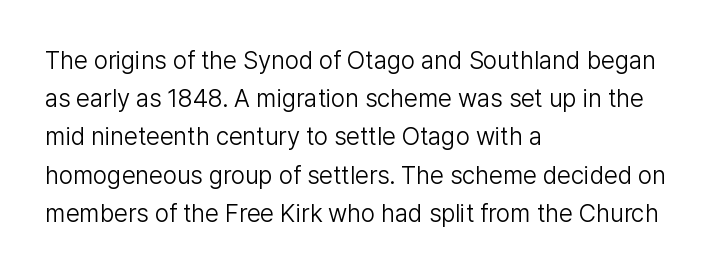
The glyphs are unaccompanied by any horizontal stroke below them. Posture: vertical. These lines keep a tight, regular rhythm from letter to letter. Interline gaps are of average width in this sample. The paragraph shown leans on its left margin.
